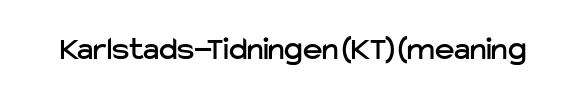
Q: Is the text italic (slanted)? A: No, it is upright.
Q: Is the typeface a serif or a sans-serif typeface? A: Sans-serif.
Q: Is the text underlined? A: No.
Q: Is the spacing between letters normal or unusually wide? A: Normal.
Q: Width (condensed, normal, or wide)? A: Normal.
Q: Stroke contrast? A: Low.
Q: x-height? A: Medium.
Q: Monospaced? A: No.
